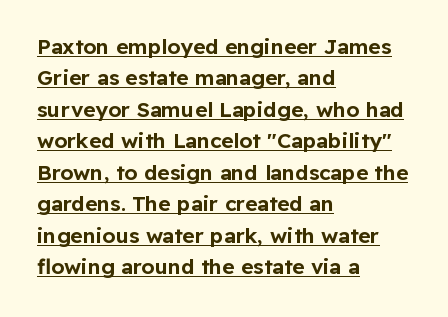
The image shows 21 px text type, upright; set left-aligned, normal line spacing (1.5x), normal letter spacing, underlined.
